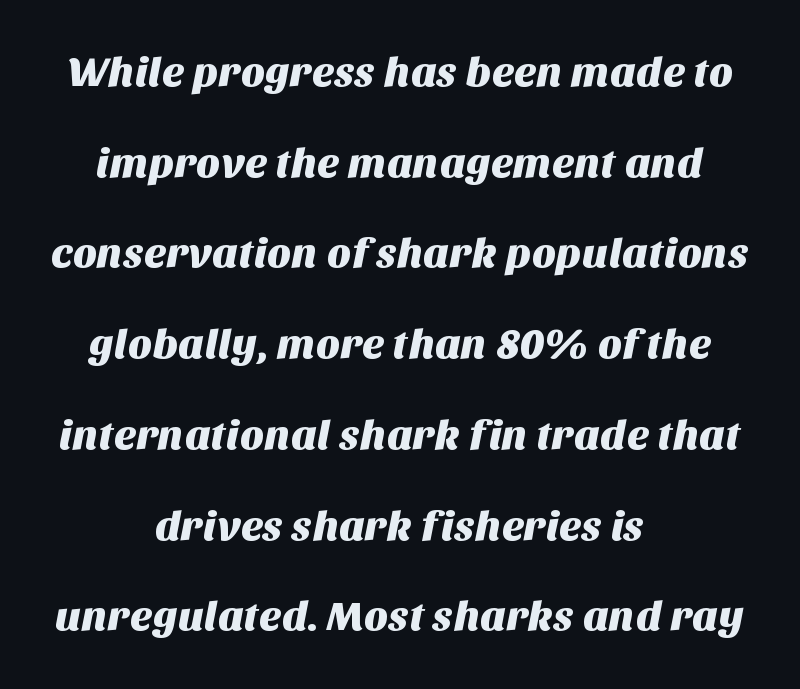
Standard letterfit; no display-style spreading of the glyphs. A student would call this center alignment; a typographer would say set centered. Underline: absent. Each letter keeps its own natural width here, so spacing adapts to shape. What's the leading like? Stretched, with rows far apart.
